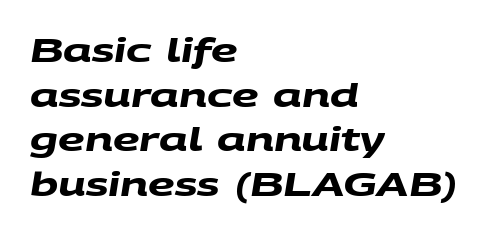
{"serif": "no", "bold": "yes", "weight": "heavy", "width": "wide", "stroke_contrast": "medium", "x_height": "large", "monospaced": "no", "underline": "no", "align": "left", "line_spacing": "normal", "line_spacing_ratio": 1.35, "letter_spacing": "normal", "letter_spacing_em": 0.0, "glyph_px": 33}
